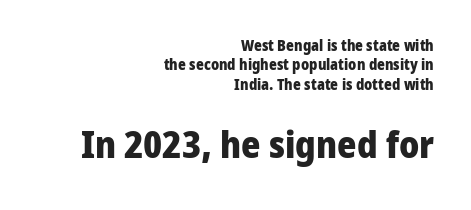
The image shows 37 px heavy sans-serif type, upright; set right-aligned, normal line spacing (1.3x), normal letter spacing, not underlined; the second (bottom) block is 2.47x larger; low stroke contrast and a medium x-height.
